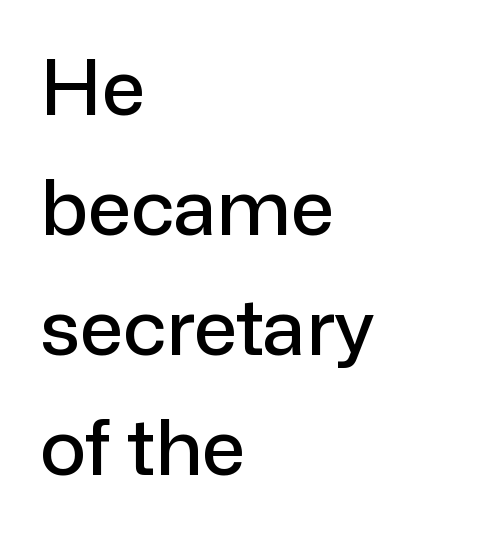
The image shows 77 px sans-serif type, upright; set left-aligned, normal line spacing (1.56x), normal letter spacing, not underlined; low stroke contrast and a medium x-height.
